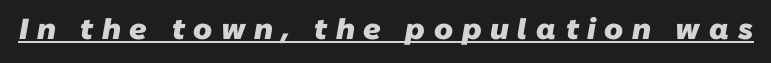
Q: Is the text bold? A: Yes.
Q: Is the typeface a serif or a sans-serif typeface? A: Sans-serif.
Q: Is the text underlined? A: Yes.
Q: Is the spacing between letters normal or unusually wide? A: Unusually wide.
Q: Width (condensed, normal, or wide)? A: Normal.
Q: Stroke contrast? A: Low.
Q: x-height? A: Medium.
Q: Monospaced? A: No.
